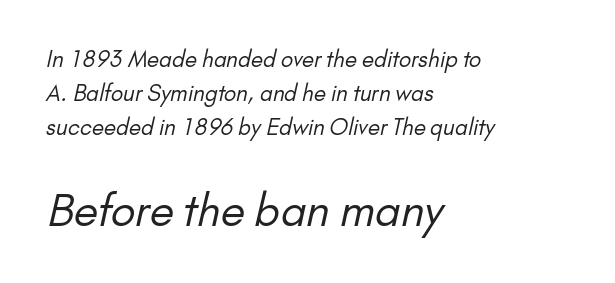
{"serif": "no", "bold": "no", "weight": "regular", "width": "normal", "stroke_contrast": "low", "x_height": "small", "monospaced": "no", "underline": "no", "align": "left", "line_spacing": "normal", "line_spacing_ratio": 1.54, "letter_spacing": "normal", "letter_spacing_em": 0.0, "larger_block": "second", "size_ratio": 2.0, "glyph_px": 44}
